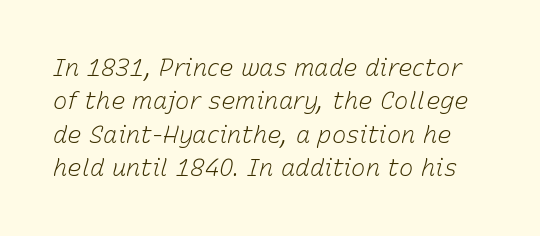
Unbolded letterforms with no extra heft. Looking at the ascenders, they clearly lean. The horizontal fit of the characters is conventional and even. In terms of leading, this rendering sits right in the middle.
